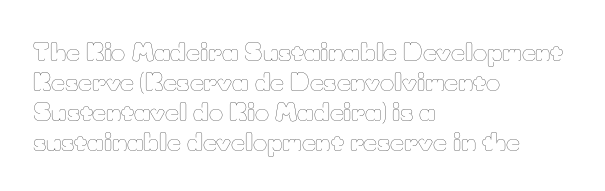
The image shows 24 px text type, upright; set left-aligned, normal line spacing (1.25x), normal letter spacing, not underlined.
